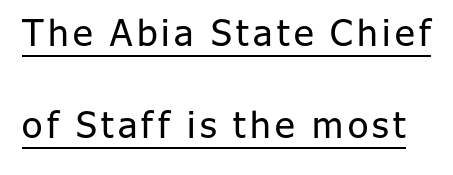
Q: Is the text bold? A: No.
Q: Is the text italic (slanted)? A: No, it is upright.
Q: Is the typeface a serif or a sans-serif typeface? A: Sans-serif.
Q: Is the text underlined? A: Yes.
Q: Is the spacing between lines tight, normal or loose? A: Loose.
Q: Width (condensed, normal, or wide)? A: Normal.
Q: Stroke contrast? A: Low.
Q: x-height? A: Medium.
Q: Monospaced? A: No.
